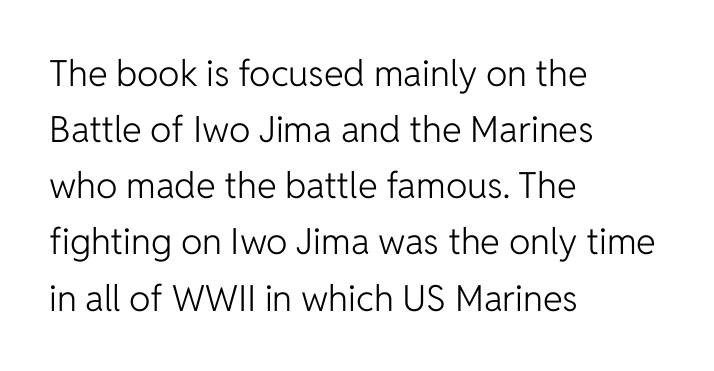
{"serif": "no", "italic": "no", "bold": "no", "weight": "light", "width": "normal", "stroke_contrast": "low", "x_height": "medium", "monospaced": "no", "underline": "no", "align": "left", "line_spacing": "normal", "line_spacing_ratio": 1.56, "letter_spacing": "normal", "letter_spacing_em": 0.0, "glyph_px": 36}
